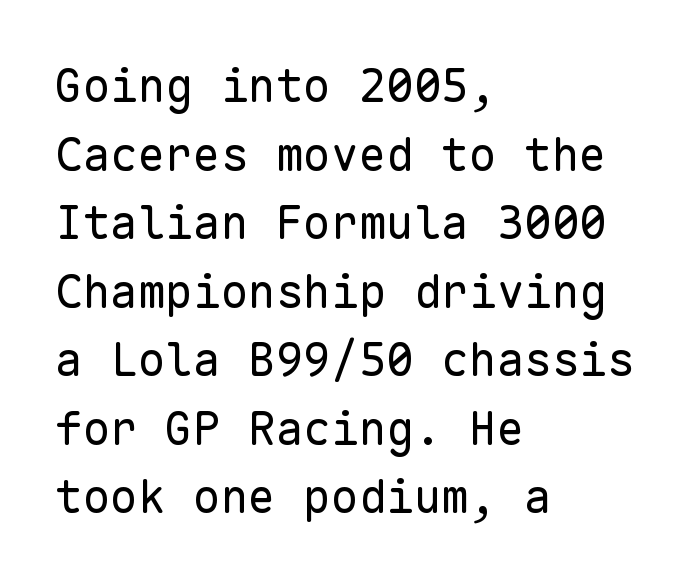
{"serif": "no", "italic": "no", "bold": "no", "weight": "regular", "width": "normal", "stroke_contrast": "low", "x_height": "medium", "monospaced": "yes", "underline": "no", "align": "left", "line_spacing": "normal", "line_spacing_ratio": 1.49, "letter_spacing": "normal", "letter_spacing_em": 0.0, "glyph_px": 46}
